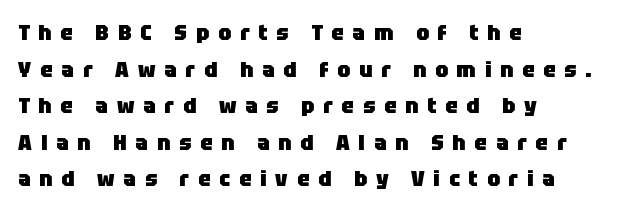
{"italic": "no", "bold": "yes", "underline": "no", "align": "left", "line_spacing": "normal", "line_spacing_ratio": 1.66, "letter_spacing": "wide", "letter_spacing_em": 0.41, "glyph_px": 22}
